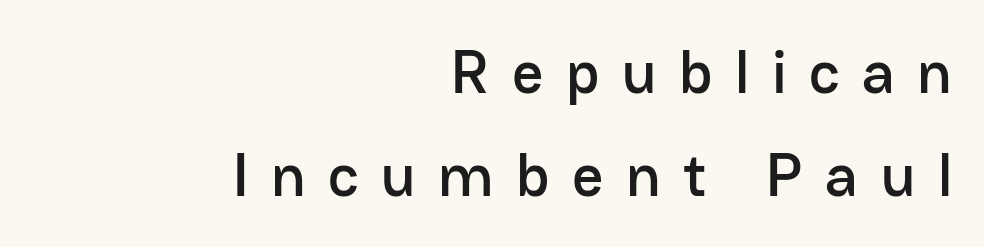
{"serif": "no", "italic": "no", "width": "normal", "stroke_contrast": "low", "x_height": "medium", "monospaced": "no", "underline": "no", "align": "right", "line_spacing": "normal", "line_spacing_ratio": 1.69, "letter_spacing": "wide", "letter_spacing_em": 0.37, "glyph_px": 61}
